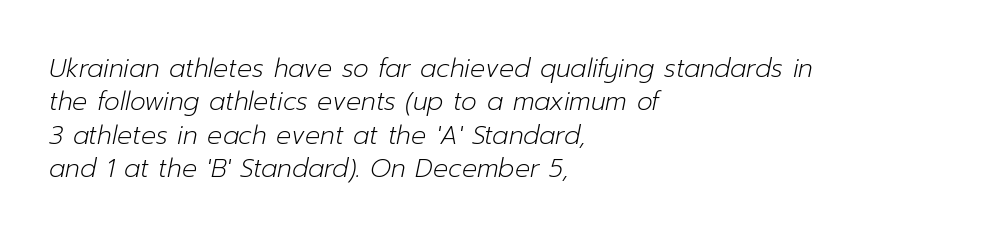
The image shows 25 px text type, italic (leaning right); set left-aligned, normal line spacing (1.34x), normal letter spacing, not underlined.
